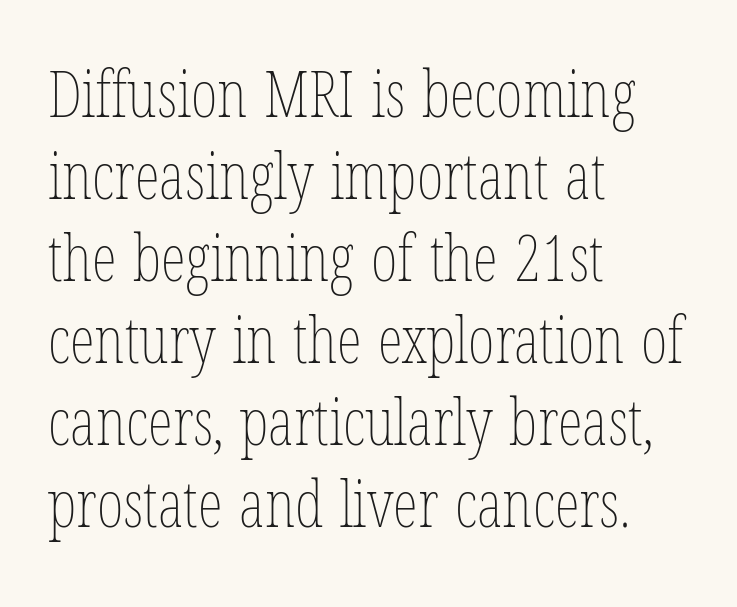
{"italic": "no", "bold": "no", "weight": "thin", "width": "condensed", "stroke_contrast": "low", "x_height": "medium", "monospaced": "no", "underline": "no", "align": "left", "line_spacing": "normal", "line_spacing_ratio": 1.28, "letter_spacing": "normal", "letter_spacing_em": 0.0, "glyph_px": 64}
